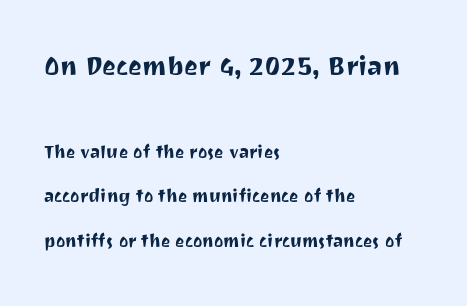
The image shows 33 px sans-serif type, upright; set left-aligned, loose line spacing (2.02x), normal letter spacing, not underlined; the first (top) block is 1.5x larger; medium stroke contrast and a medium x-height.
